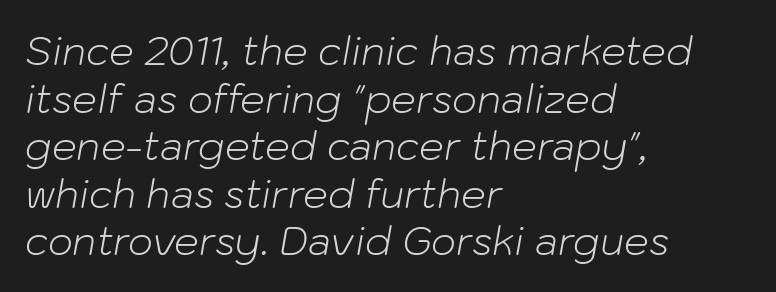
Q: Is the text bold? A: No.
Q: Is the text italic (slanted)? A: Yes, it leans right by about 10 degrees.
Q: Is the text underlined? A: No.
Q: How is the paragraph aligned? A: Left-aligned.
Q: Is the spacing between letters normal or unusually wide? A: Normal.
Q: Width (condensed, normal, or wide)? A: Normal.
Q: Stroke contrast? A: Low.
Q: x-height? A: Medium.
Q: Monospaced? A: No.
